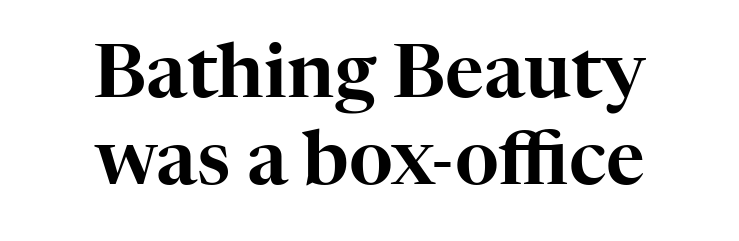
The text was rendered using a seriffed face with decorative stroke endings. Just letters on the line, the space beneath them empty. The whitespace from short lines is split evenly between both sides. Letter spacing: default. The type sits square on the baseline with zero lean.
